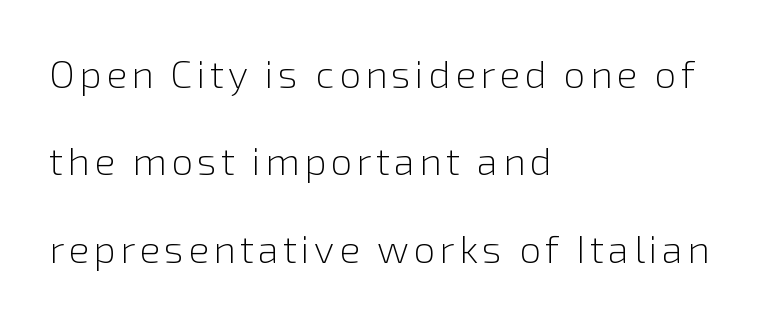
Q: Is the text bold? A: No.
Q: Is the text italic (slanted)? A: No, it is upright.
Q: Is the typeface a serif or a sans-serif typeface? A: Sans-serif.
Q: Is the text underlined? A: No.
Q: How is the paragraph aligned? A: Left-aligned.
Q: Is the spacing between lines tight, normal or loose? A: Loose.
Q: Width (condensed, normal, or wide)? A: Normal.
Q: x-height? A: Medium.
Q: Monospaced? A: No.
